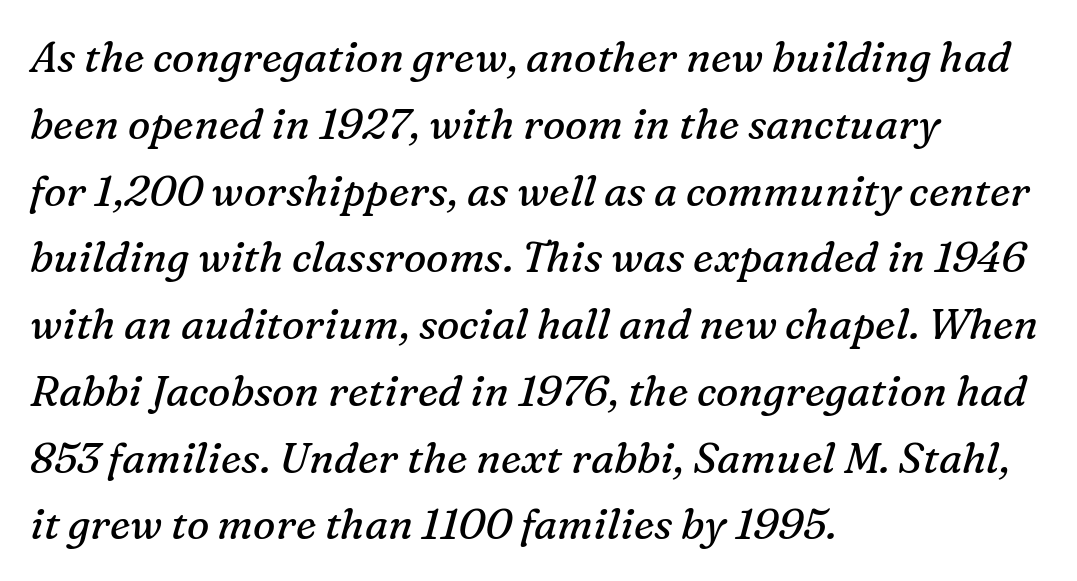
The image shows 42 px regular-weight serif type, italic (leaning right); set left-aligned, normal line spacing (1.59x), normal letter spacing, not underlined; medium stroke contrast and a medium x-height.
